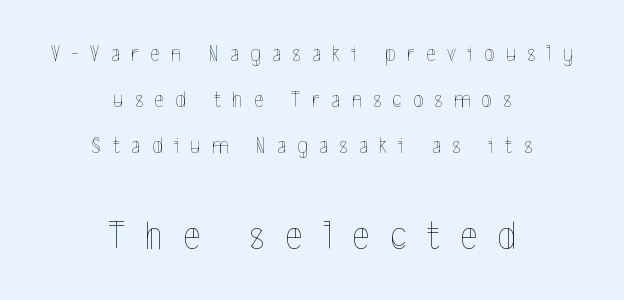
The image shows 41 px thin, condensed type, upright; set centered, loose line spacing (2.0x), unusually wide letter spacing (+0.5 em), not underlined; the second (bottom) block is 1.78x larger; a medium x-height.
